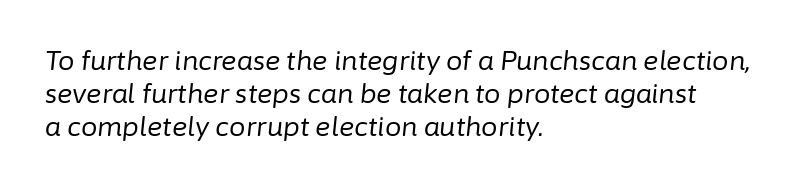
{"italic": "yes", "lean": "right", "slant_degrees": 6, "bold": "no", "underline": "no", "align": "left", "line_spacing": "normal", "line_spacing_ratio": 1.26, "letter_spacing": "normal", "letter_spacing_em": 0.0, "glyph_px": 26}
